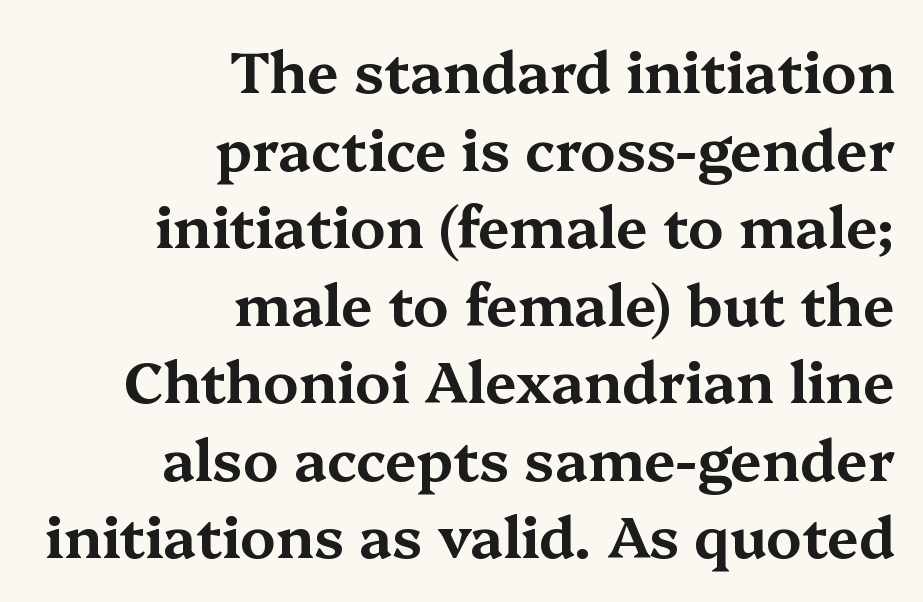
{"serif": "yes", "italic": "no", "width": "wide", "stroke_contrast": "medium", "x_height": "medium", "monospaced": "no", "underline": "no", "align": "right", "line_spacing": "normal", "line_spacing_ratio": 1.36, "letter_spacing": "normal", "letter_spacing_em": 0.0, "glyph_px": 57}
